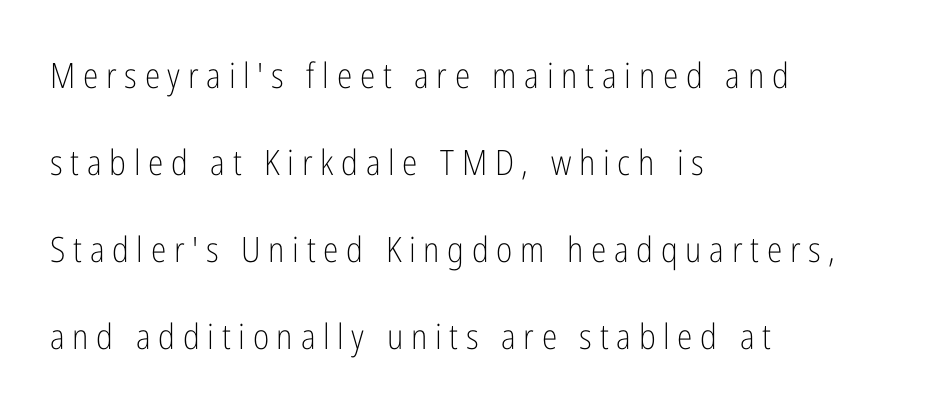
The baseline area is clear. Nope, not italic — everything's standing straight. Layout note: lines flush left. Here the designer chose a conventional face with non-uniform glyph widths. Compared with typical body copy, the letter spacing here is much looser.
